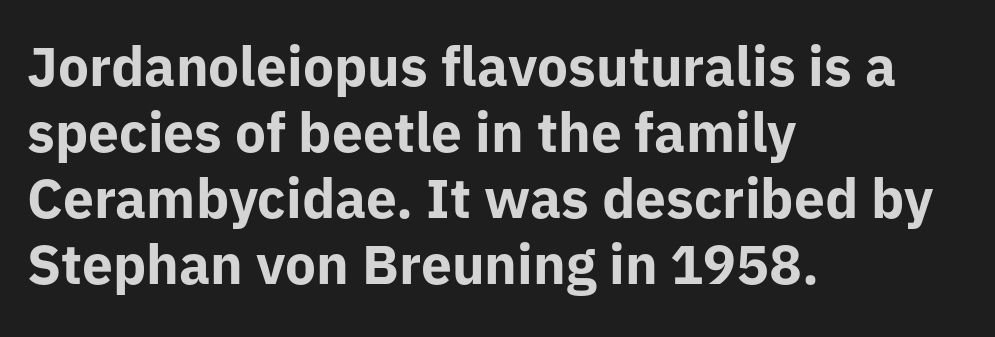
The letters advance in unequal steps, a hallmark of proportional type. The sample has been set heavy, in full bold. One-word summary of the alignment: left. Students, note that the glyphs here touch the page at normal intervals. Posture: upright roman. Nothing sits at the stroke ends, so this counts as sans-serif.
